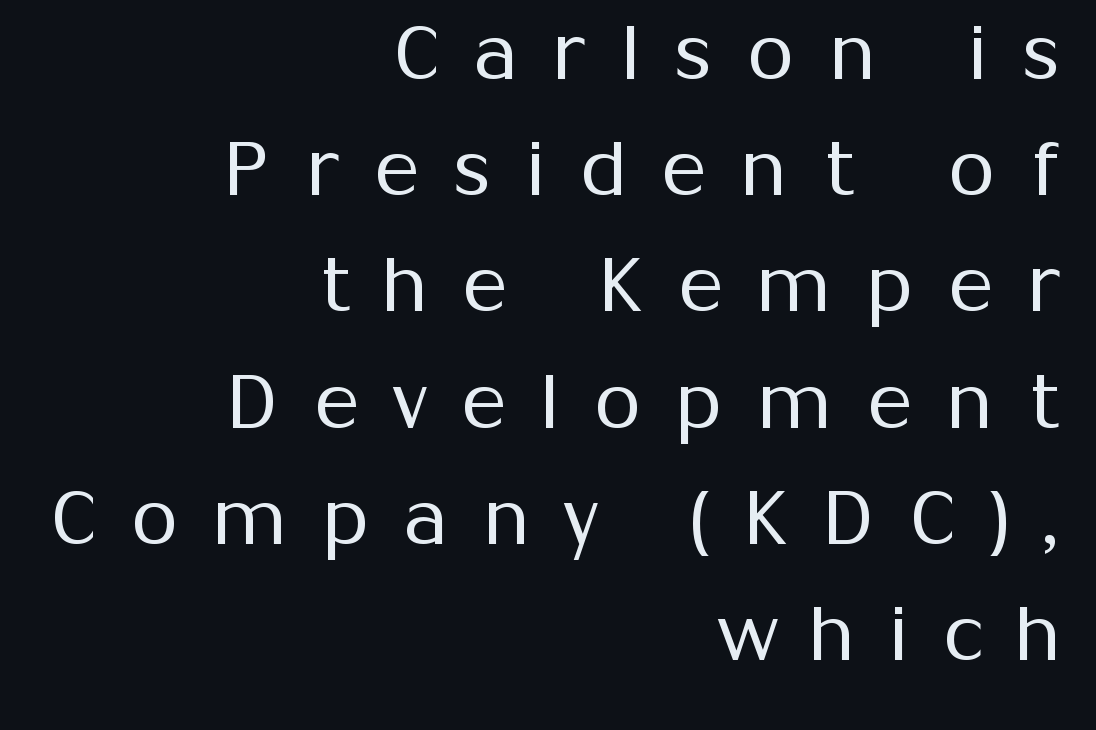
Rendered with straight, roman letterforms. Compared with typical body copy, the letter spacing here is much looser. Evenly set lines give the paragraph a standard silhouette. The passage is arranged like a letterhead date or caption credit — flush right.
